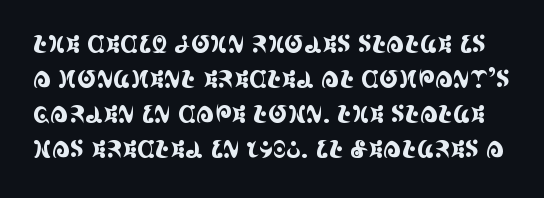
{"italic": "no", "underline": "no", "line_spacing": "normal", "line_spacing_ratio": 1.52, "letter_spacing": "normal", "letter_spacing_em": 0.0, "glyph_px": 23}
